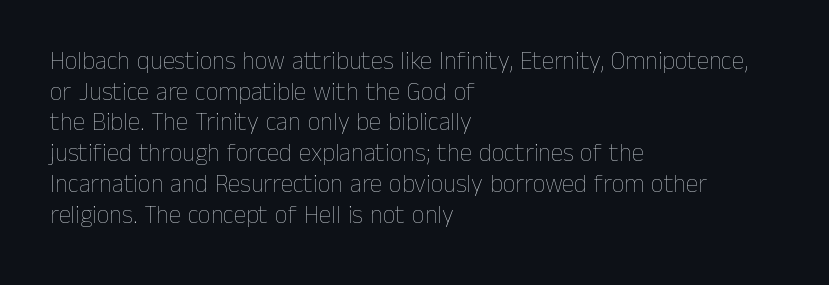
{"italic": "no", "bold": "no", "underline": "no", "align": "left", "line_spacing_ratio": 1.23, "letter_spacing": "normal", "letter_spacing_em": 0.0, "glyph_px": 25}
